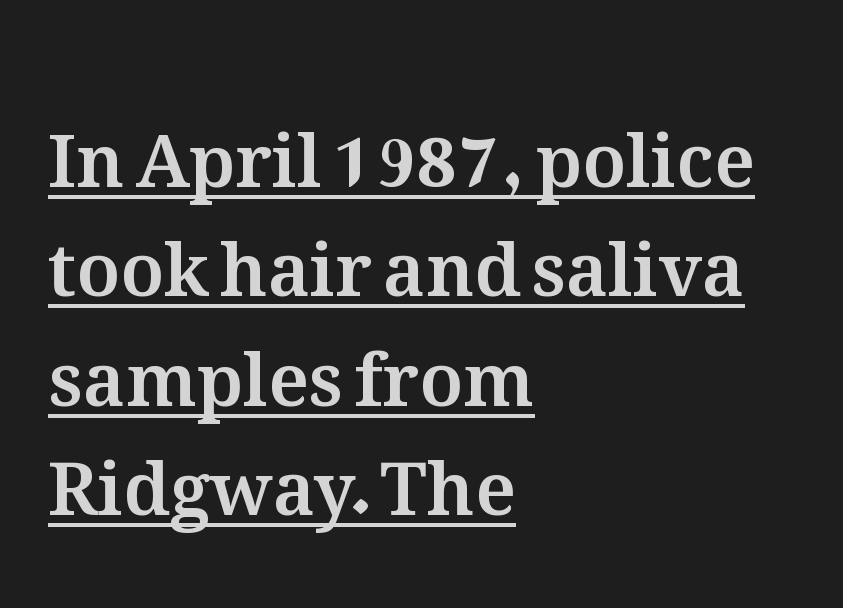
The image shows 73 px text type, upright; set left-aligned, normal line spacing (1.5x), normal letter spacing, underlined; medium stroke contrast and a medium x-height.
